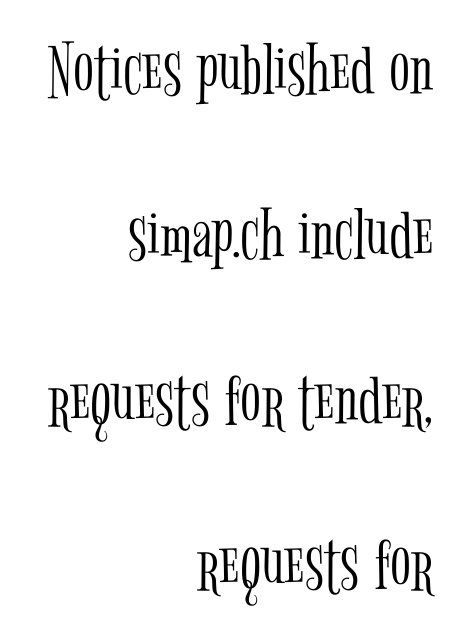
You can tell from the footed stems that serif type was used. The tracking reads as untouched default to a designer's eye. Quick note: underline off. The passage shown is typed in a proportional face where columns would drift. The letters stand straight up with perfectly vertical stems.
